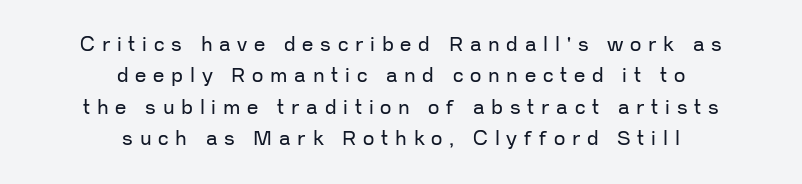
The image shows 20 px text type, upright; set centered, normal line spacing (1.57x), unusually wide letter spacing (+0.34 em), not underlined.
